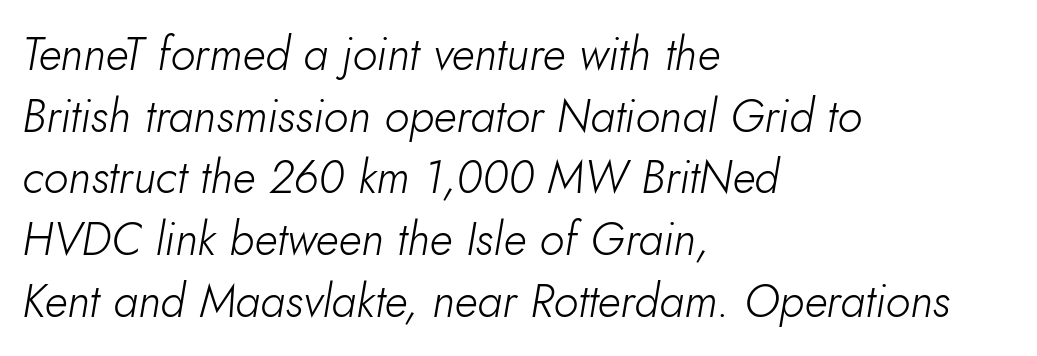
Summary of weight: not heavy and not bold. Is the letter spacing exaggerated? No — it looks like the ordinary default. This rendering features lettering with no underline. A typesetter would call this proportional, since set widths differ per character. Short and long lines alike share a common starting point at left. Style check: oblique.
